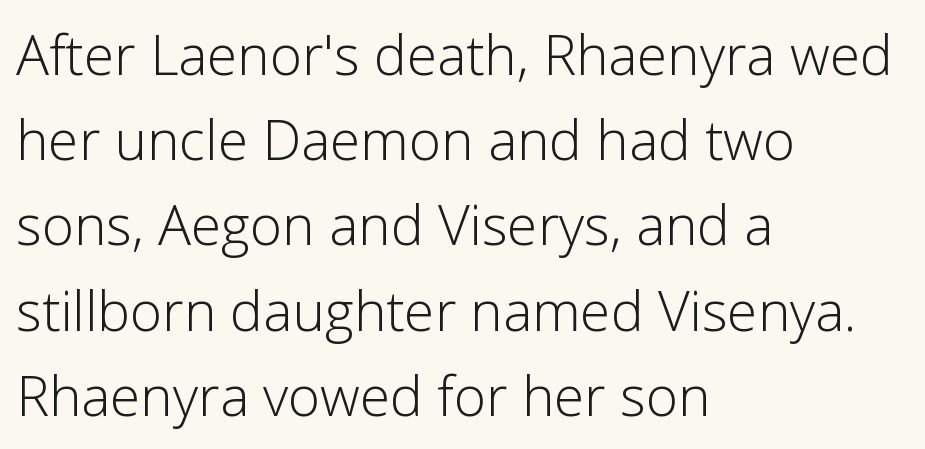
Note: no serifs on the glyphs. Descenders are the only things crossing below the line. Tracking here is standard; glyphs follow each other at the usual distance. Quick note: interline space is typical. The setting favours the left margin, as ordinary paragraphs usually do. The letterforms sit at book weight or below.
